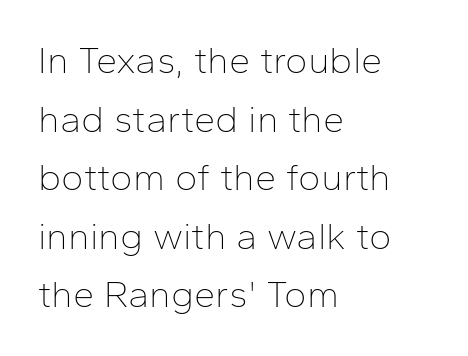
Tracking here is standard; glyphs follow each other at the usual distance. The line-height multiplier appears to be the usual default. Does the copy run flush right? No — it runs flush left. The gap between lines stays unmarked. The typeface chosen for these lines omits serifs.
